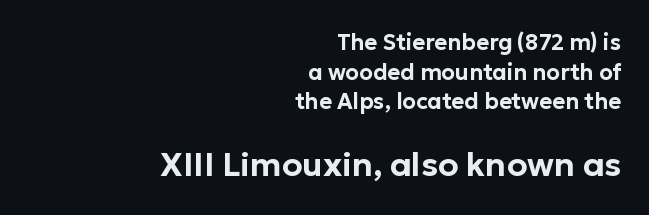
{"serif": "no", "italic": "no", "width": "normal", "stroke_contrast": "low", "x_height": "medium", "monospaced": "no", "underline": "no", "align": "right", "line_spacing": "normal", "line_spacing_ratio": 1.35, "letter_spacing": "normal", "letter_spacing_em": 0.0, "larger_block": "second", "size_ratio": 1.5, "glyph_px": 33}
